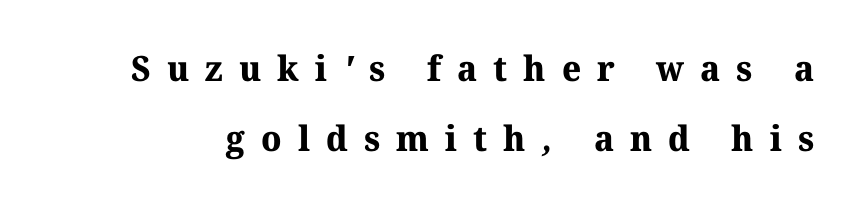
Q: Is the text bold? A: Yes.
Q: Is the typeface a serif or a sans-serif typeface? A: Serif.
Q: Is the text underlined? A: No.
Q: Is the spacing between letters normal or unusually wide? A: Unusually wide.
Q: Is the spacing between lines tight, normal or loose? A: Loose.
Q: Width (condensed, normal, or wide)? A: Normal.
Q: Stroke contrast? A: Medium.
Q: x-height? A: Medium.
Q: Monospaced? A: No.
